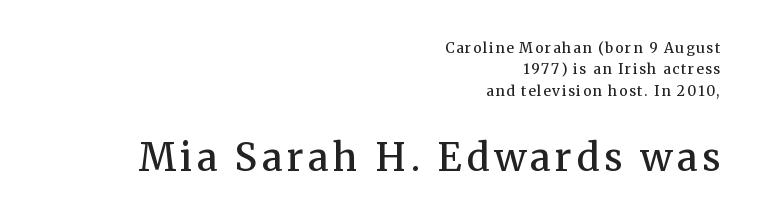
Q: Is the text bold? A: Semi-bold.
Q: Is the text italic (slanted)? A: No, it is upright.
Q: Is the typeface a serif or a sans-serif typeface? A: Serif.
Q: Is the text underlined? A: No.
Q: How is the paragraph aligned? A: Right-aligned.
Q: Is the spacing between lines tight, normal or loose? A: Normal.
Q: Which block of text is set in a larger size, the first (top) or the second (bottom)? A: The second (bottom) one.
Q: Width (condensed, normal, or wide)? A: Normal.
Q: Stroke contrast? A: Medium.
Q: x-height? A: Medium.
Q: Monospaced? A: No.
